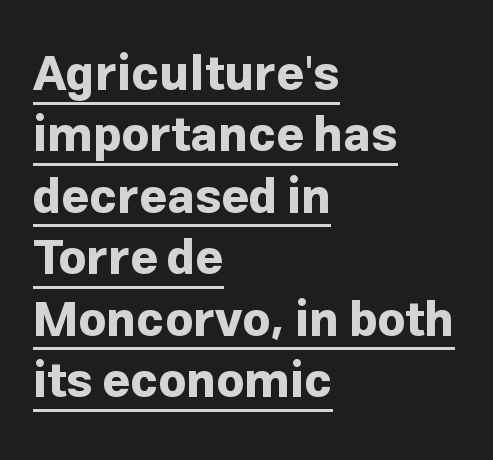
A continuous stroke trails under the words, as in a hyperlink. Character widths vary here, with narrow letters taking less room than wide ones. Look at the bottom of the vertical strokes: they stop flat, with no serifs. Chunky letters — that's bold for sure. This rendering leaves character spacing at its baseline value. The lines sit at an ordinary, default distance from one another.
